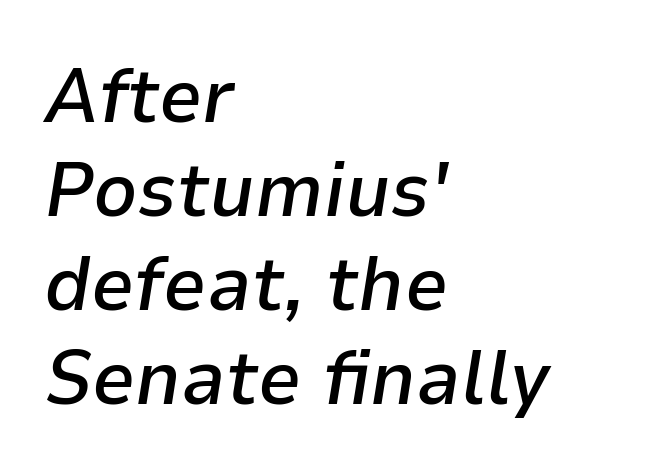
{"italic": "yes", "lean": "right", "slant_degrees": 9, "bold": "semi", "weight": "semibold", "width": "normal", "stroke_contrast": "low", "x_height": "medium", "monospaced": "no", "underline": "no", "align": "left", "line_spacing_ratio": 1.22, "letter_spacing": "normal", "letter_spacing_em": 0.0, "glyph_px": 77}
